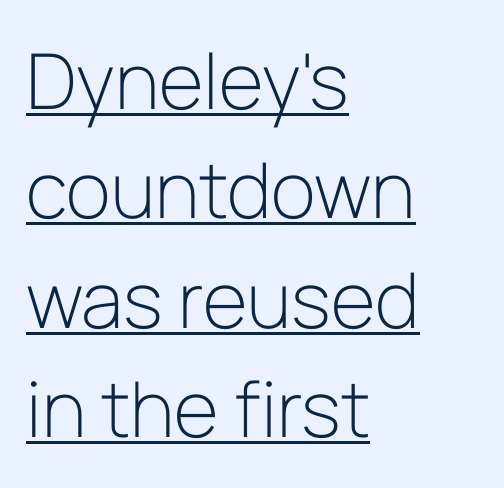
Q: Is the text bold? A: No.
Q: Is the text italic (slanted)? A: No, it is upright.
Q: Is the typeface a serif or a sans-serif typeface? A: Sans-serif.
Q: Is the text underlined? A: Yes.
Q: How is the paragraph aligned? A: Left-aligned.
Q: Is the spacing between letters normal or unusually wide? A: Normal.
Q: Is the spacing between lines tight, normal or loose? A: Normal.
Q: Width (condensed, normal, or wide)? A: Normal.
Q: Stroke contrast? A: Low.
Q: x-height? A: Medium.
Q: Monospaced? A: No.
